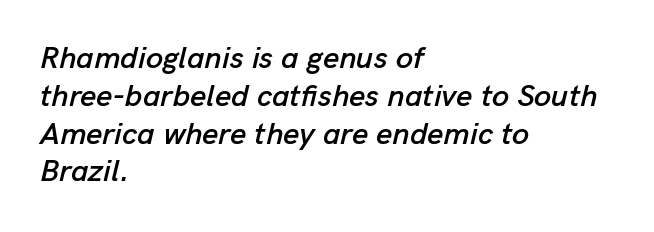
The image shows 31 px text type, italic (leaning right); set left-aligned, line spacing 1.22x, normal letter spacing, not underlined; low stroke contrast and a medium x-height.
